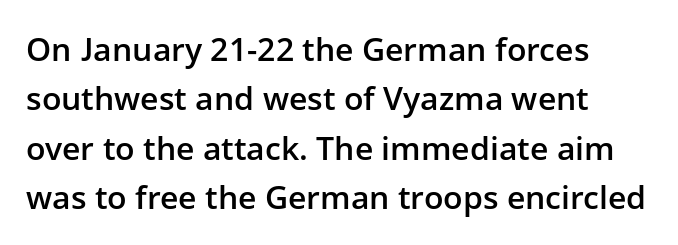
{"serif": "no", "italic": "no", "bold": "semi", "weight": "semibold", "width": "normal", "stroke_contrast": "low", "x_height": "medium", "monospaced": "no", "underline": "no", "align": "left", "line_spacing": "normal", "line_spacing_ratio": 1.54, "letter_spacing": "normal", "letter_spacing_em": 0.0, "glyph_px": 32}
